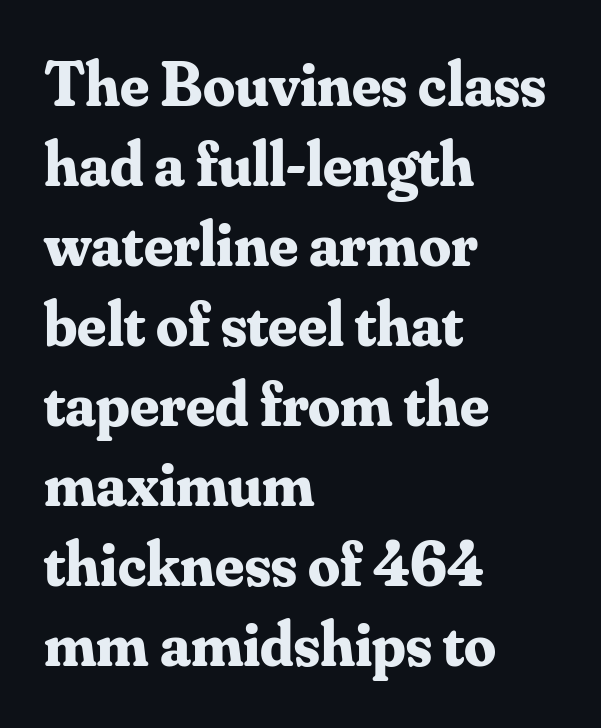
Ascenders rise straight up at ninety degrees. Which margin do the lines hug? The left one — the right edge is uneven. Beneath every word, the page is bare. Is there much room between lines? A standard amount, neither cramped nor airy.
